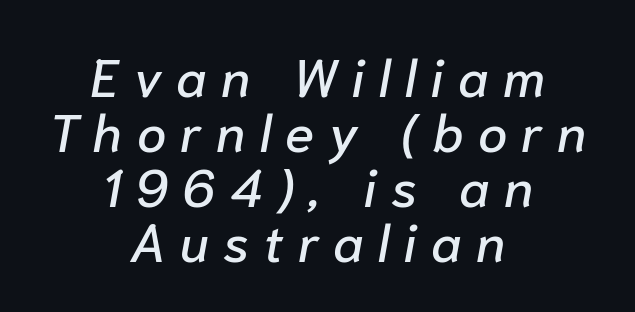
Plain, unruled lines of type. The block of text is dense from top to bottom, with scant space between rows. Honestly, the letter spacing is so wide it's the main thing you notice. The paragraph shown floats in the horizontal middle. Note the varied advance widths — an 'i' is clearly narrower than an 'm'.
